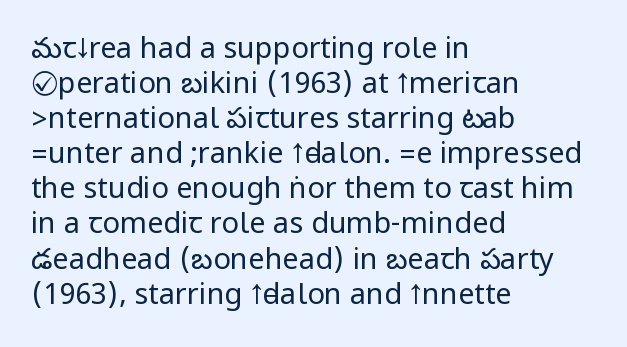
Q: Is the text bold? A: No.
Q: Is the text italic (slanted)? A: No, it is upright.
Q: Is the typeface a serif or a sans-serif typeface? A: Sans-serif.
Q: Is the text underlined? A: No.
Q: How is the paragraph aligned? A: Left-aligned.
Q: Is the spacing between letters normal or unusually wide? A: Normal.
Q: Width (condensed, normal, or wide)? A: Condensed.
Q: Stroke contrast? A: Low.
